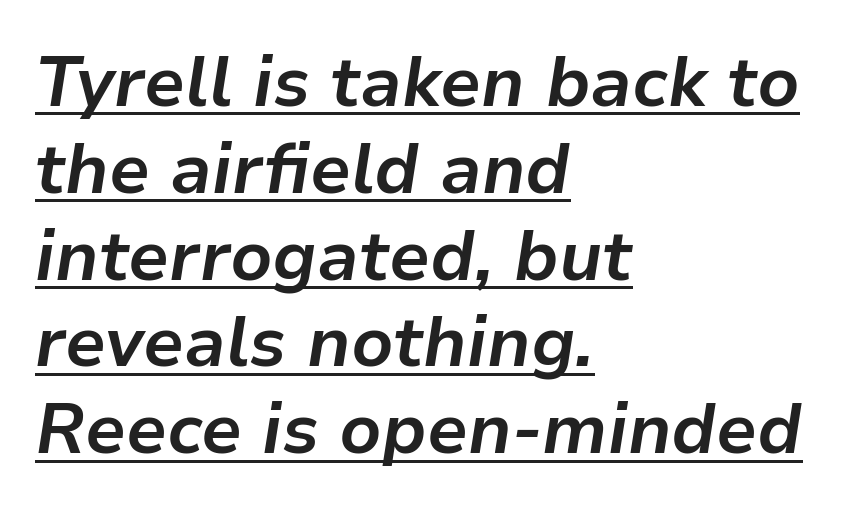
Where is the straight margin? On the left. How are the letters spaced? Ordinarily, with no added tracking. The glyphs have the mass of a bold cut. Decoration check: the copy is underlined. The glyphs look as if they've been sheared to an angle. The passage shown is typed in a proportional face where columns would drift.
